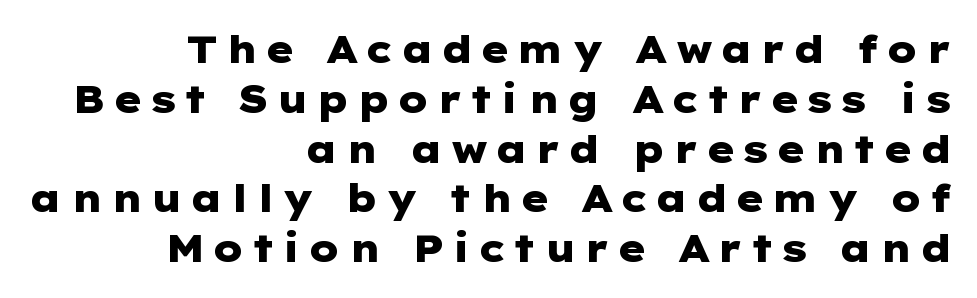
The image shows 38 px heavy, wide sans-serif type, upright; set right-aligned, normal line spacing (1.31x), not underlined; low stroke contrast and a medium x-height.
